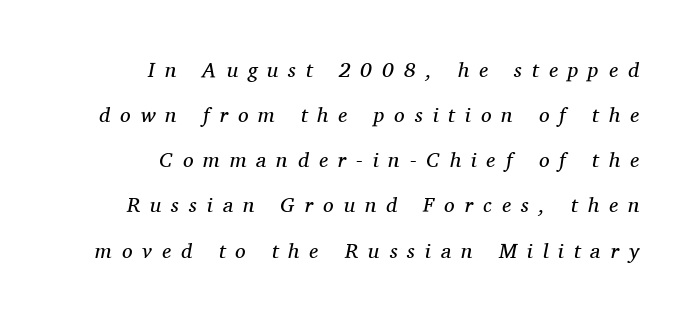
{"italic": "yes", "lean": "right", "slant_degrees": 11, "bold": "no", "underline": "no", "align": "right", "line_spacing": "loose", "line_spacing_ratio": 2.15, "letter_spacing": "wide", "letter_spacing_em": 0.48, "glyph_px": 21}
